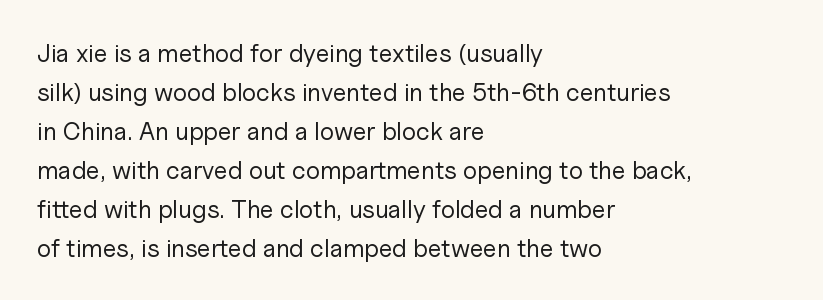
Q: Is the text bold? A: No.
Q: Is the text italic (slanted)? A: No, it is upright.
Q: Is the text underlined? A: No.
Q: How is the paragraph aligned? A: Left-aligned.
Q: Is the spacing between letters normal or unusually wide? A: Normal.
Q: Is the spacing between lines tight, normal or loose? A: Normal.
